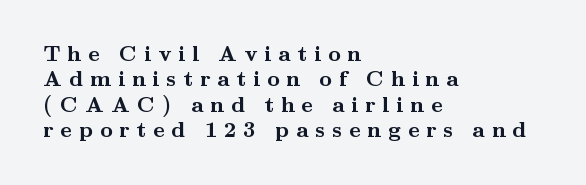
Q: Is the text bold? A: Yes.
Q: Is the text italic (slanted)? A: No, it is upright.
Q: Is the text underlined? A: No.
Q: How is the paragraph aligned? A: Left-aligned.
Q: Is the spacing between letters normal or unusually wide? A: Unusually wide.
Q: Is the spacing between lines tight, normal or loose? A: Tight.
